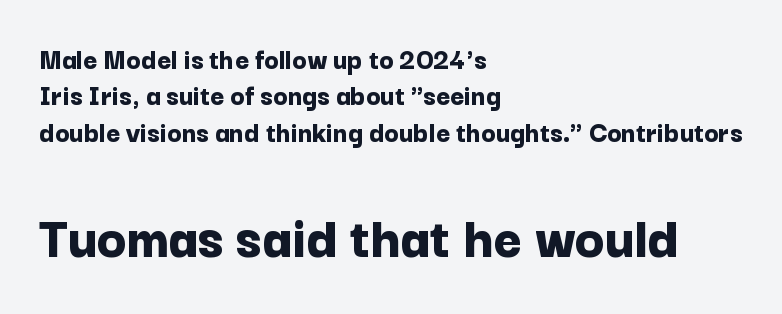
Q: Is the text bold? A: Yes.
Q: Is the text italic (slanted)? A: No, it is upright.
Q: Is the typeface a serif or a sans-serif typeface? A: Sans-serif.
Q: Is the text underlined? A: No.
Q: How is the paragraph aligned? A: Left-aligned.
Q: Is the spacing between letters normal or unusually wide? A: Normal.
Q: Which block of text is set in a larger size, the first (top) or the second (bottom)? A: The second (bottom) one.
Q: Width (condensed, normal, or wide)? A: Normal.
Q: Stroke contrast? A: Low.
Q: x-height? A: Medium.
Q: Monospaced? A: No.
